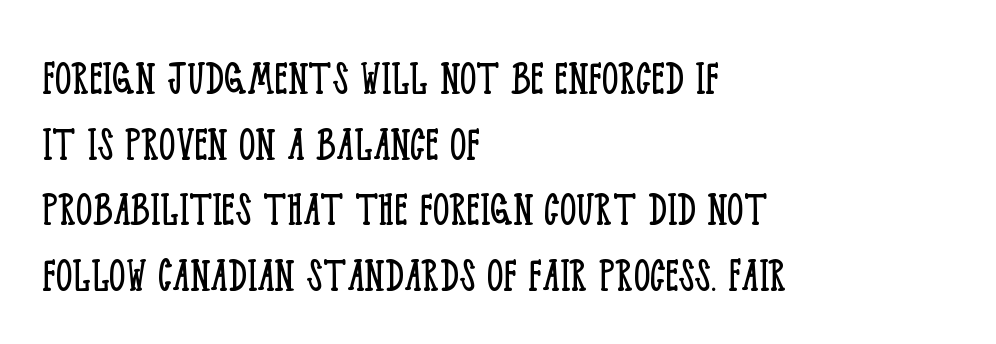
The image shows 52 px light, condensed serif type, upright; set left-aligned, normal line spacing (1.26x), normal letter spacing, not underlined; low stroke contrast and a large x-height.
